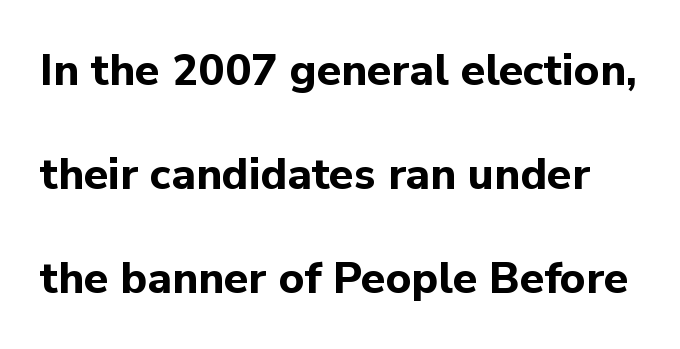
Descender tails drop into unmarked territory. You'd pick this weight for a headline — it's a proper bold. The passage shown has conventional tracking throughout. The letters advance in unequal steps, a hallmark of proportional type. The space between consecutive lines is lavish. No italicization has been applied; the sample stays upright.
